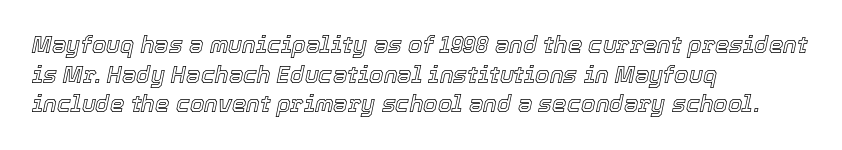
Q: Is the text italic (slanted)? A: Yes, it leans right by about 12 degrees.
Q: Is the text underlined? A: No.
Q: How is the paragraph aligned? A: Left-aligned.
Q: Is the spacing between letters normal or unusually wide? A: Normal.
Q: Is the spacing between lines tight, normal or loose? A: Normal.
